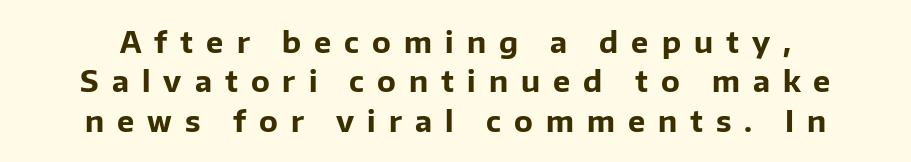
Serifs: no, the terminals of the letterforms are clean. A roman cut, with each character standing at attention. Every letter is thick-stroked: bold, no question. The glyphs are unaccompanied by any horizontal stroke below them. These lines are rendered in a variable-pitch font. Interline gaps are of average width in this sample.
